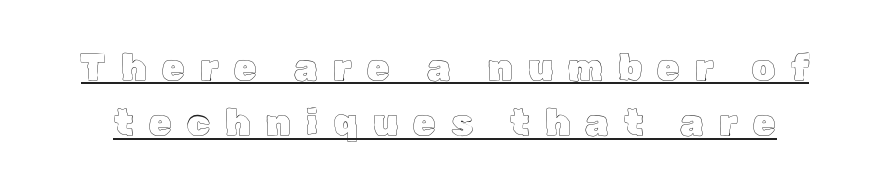
{"italic": "no", "width": "normal", "x_height": "medium", "monospaced": "no", "underline": "yes", "line_spacing": "normal", "line_spacing_ratio": 1.5, "letter_spacing": "wide", "letter_spacing_em": 0.41, "glyph_px": 37}
